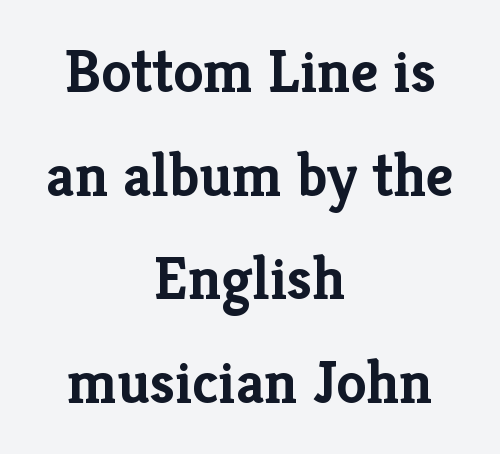
Words appear dense and cohesive because spacing is normal. Is the type bold? Yes — the strokes are clearly thick and heavy. Students, observe: this is what conventionally led text looks like. The passage shown is typed in a proportional face where columns would drift. The area under the type is left untouched. Tall strokes in this sample are plumb rather than angled.
